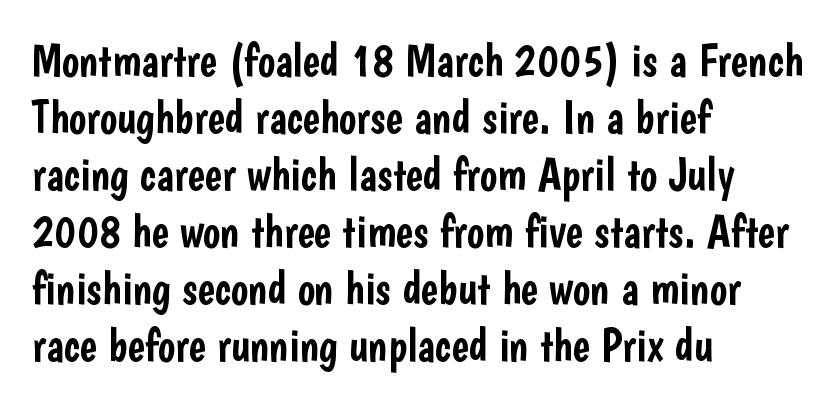
{"serif": "no", "italic": "no", "width": "condensed", "stroke_contrast": "low", "x_height": "medium", "monospaced": "no", "underline": "no", "align": "left", "line_spacing_ratio": 1.24, "letter_spacing": "normal", "letter_spacing_em": 0.0, "glyph_px": 46}
